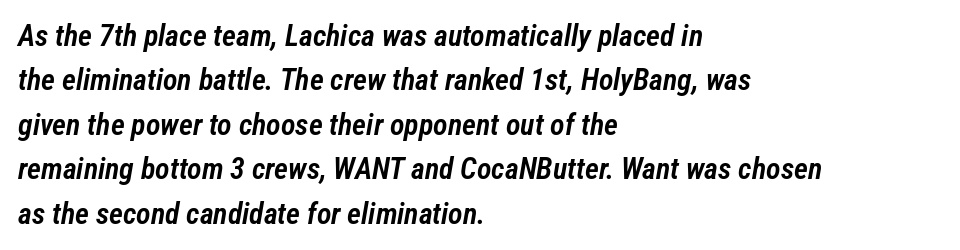
Q: Is the text bold? A: Semi-bold.
Q: Is the text italic (slanted)? A: Yes, it leans right by about 12 degrees.
Q: Is the text underlined? A: No.
Q: How is the paragraph aligned? A: Left-aligned.
Q: Is the spacing between letters normal or unusually wide? A: Normal.
Q: Is the spacing between lines tight, normal or loose? A: Normal.
Q: Width (condensed, normal, or wide)? A: Condensed.
Q: Stroke contrast? A: Low.
Q: x-height? A: Medium.
Q: Monospaced? A: No.
